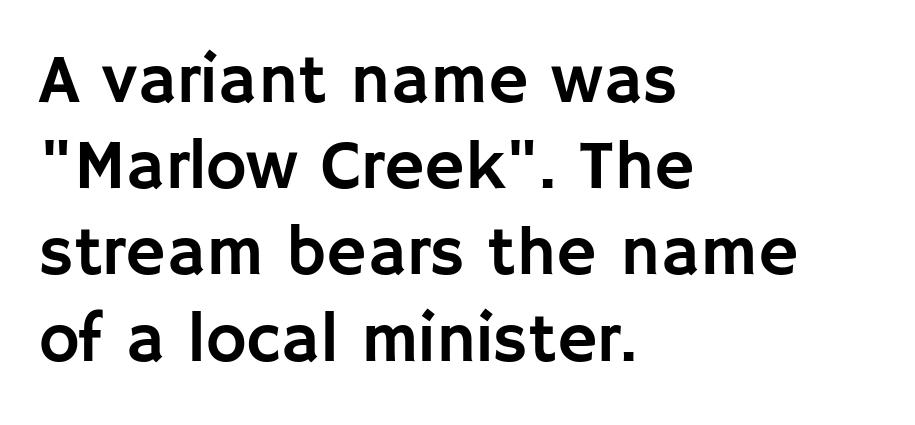
Q: Is the text italic (slanted)? A: No, it is upright.
Q: Is the typeface a serif or a sans-serif typeface? A: Sans-serif.
Q: Is the text underlined? A: No.
Q: How is the paragraph aligned? A: Left-aligned.
Q: Is the spacing between letters normal or unusually wide? A: Normal.
Q: Is the spacing between lines tight, normal or loose? A: Normal.
Q: Width (condensed, normal, or wide)? A: Normal.
Q: Stroke contrast? A: Low.
Q: x-height? A: Large.
Q: Monospaced? A: No.
